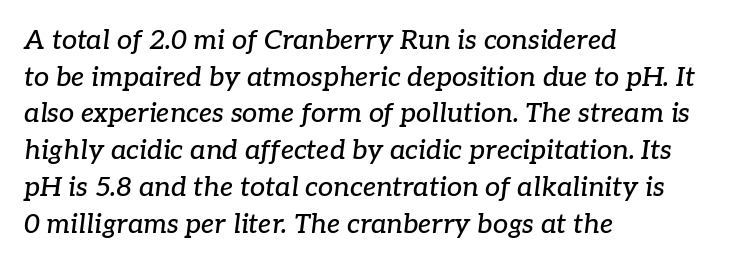
The image shows 27 px text type, italic (leaning right); set left-aligned, normal line spacing (1.36x), normal letter spacing, not underlined.
